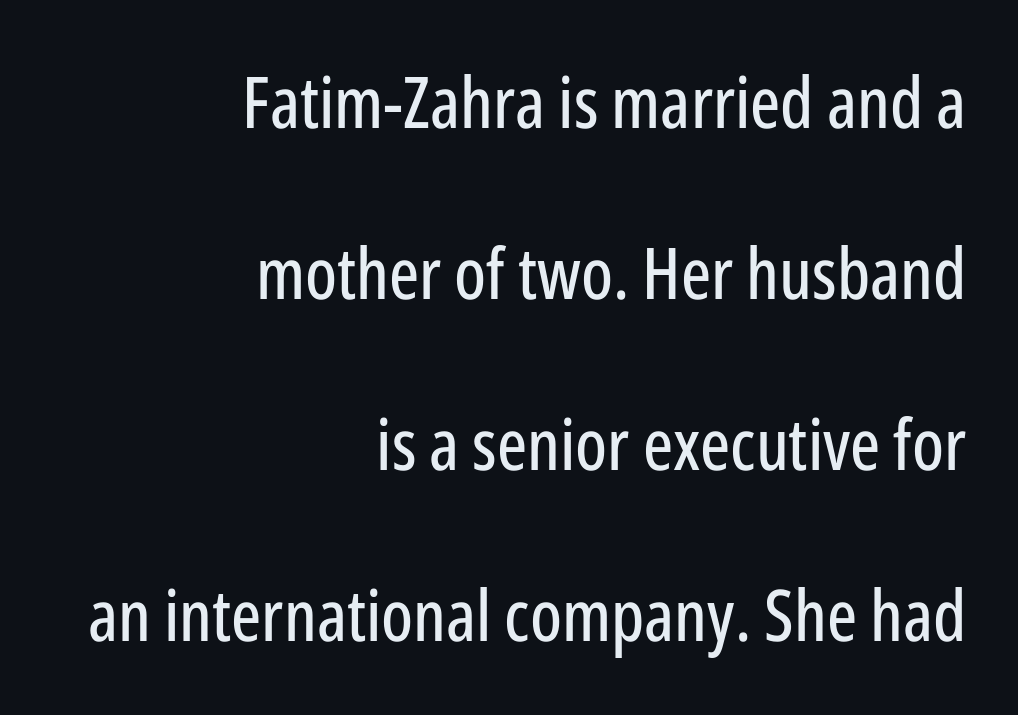
Each letter's strokes conclude bluntly, with no projecting serifs. This sample uses plain, unmodified letter spacing. You could not count columns in this text — the font is proportionally spaced. This rendering uses right alignment, leaving the left contour irregular.
